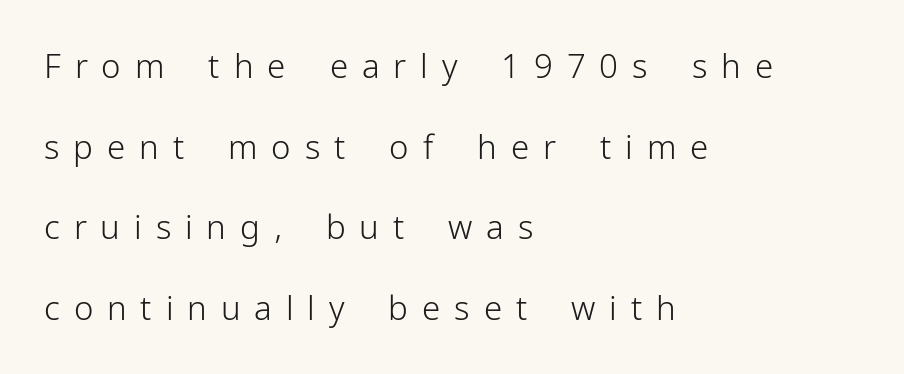
Reading down the column, the eye jumps a long way to each next line. Is the stroke heavy? The answer is a plain regular-or-lighter. Descender tails drop into unmarked territory. Tracking here is generous; glyphs stand well apart from one another.
